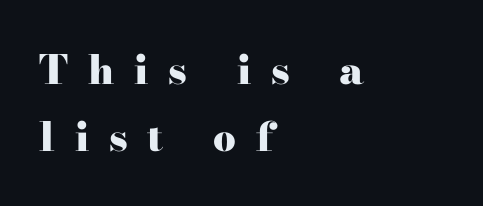
The image shows 40 px heavy, wide serif type, upright; set left-aligned, normal line spacing (1.67x), unusually wide letter spacing (+0.5 em), not underlined; high stroke contrast and a small x-height.
